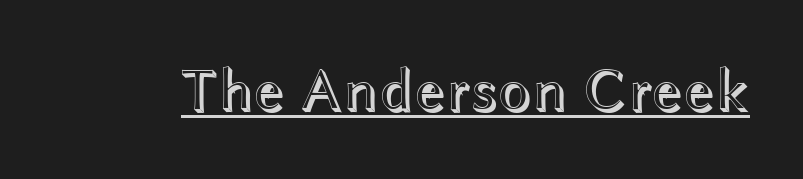
Q: Is the text italic (slanted)? A: No, it is upright.
Q: Is the text underlined? A: Yes.
Q: Is the spacing between letters normal or unusually wide? A: Normal.
Q: Width (condensed, normal, or wide)? A: Wide.
Q: x-height? A: Medium.
Q: Monospaced? A: No.
